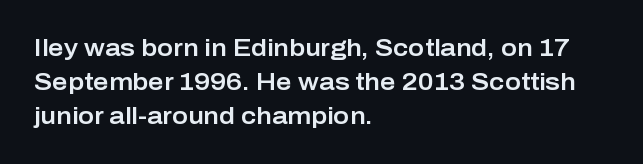
Here the glyphs are tracked normally, forming tight word shapes. A typesetter would call this leading conventional body-copy spacing. Descenders hang freely into open space. Typeset ragged right — the left edge is the straight one. Posture: upright roman.
